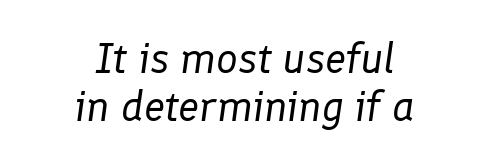
The image shows 43 px regular-weight type, italic (leaning right); set centered, tight line spacing (1.12x), normal letter spacing, not underlined; low stroke contrast and a medium x-height.
